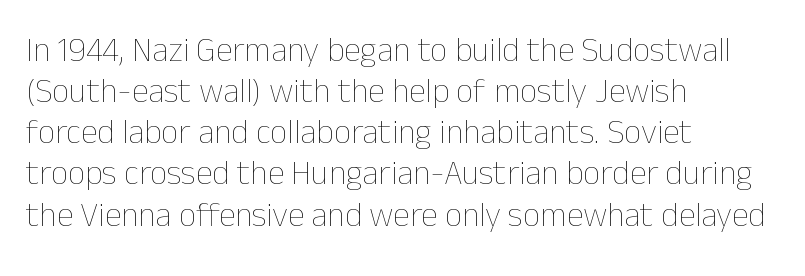
{"italic": "no", "bold": "no", "weight": "thin", "width": "normal", "stroke_contrast": "low", "x_height": "medium", "monospaced": "no", "underline": "no", "align": "left", "line_spacing_ratio": 1.21, "letter_spacing": "normal", "letter_spacing_em": 0.0, "glyph_px": 34}
